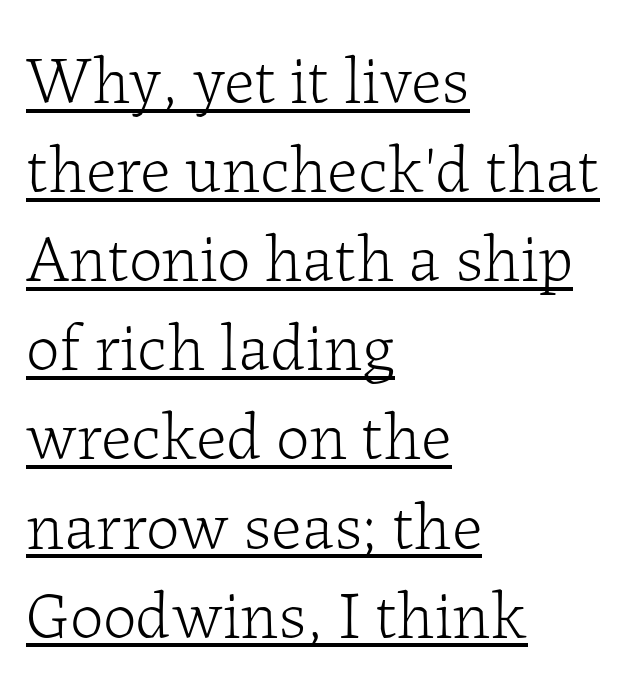
Tracking here is standard; glyphs follow each other at the usual distance. Typographically, this falls in the serif category. In designer terms, the underline attribute is active on this setting. Successive baselines arrive at the customary interval.
